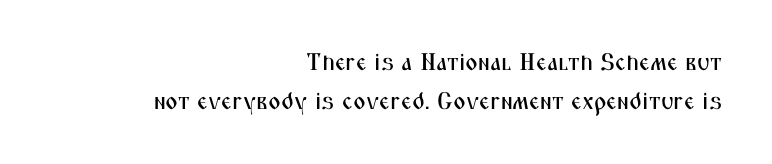
{"italic": "no", "underline": "no", "align": "right", "line_spacing": "normal", "line_spacing_ratio": 1.61, "letter_spacing": "normal", "letter_spacing_em": 0.0, "glyph_px": 24}
